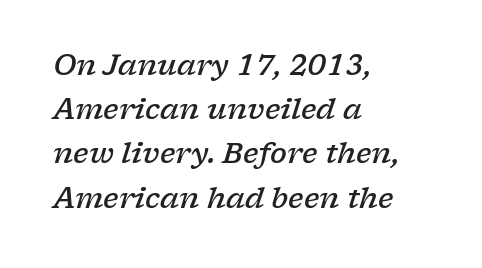
{"serif": "yes", "italic": "yes", "lean": "right", "slant_degrees": 17, "bold": "semi", "weight": "semibold", "width": "wide", "stroke_contrast": "low", "x_height": "medium", "monospaced": "no", "underline": "no", "align": "left", "line_spacing": "normal", "line_spacing_ratio": 1.58, "letter_spacing": "normal", "letter_spacing_em": 0.0, "glyph_px": 28}
